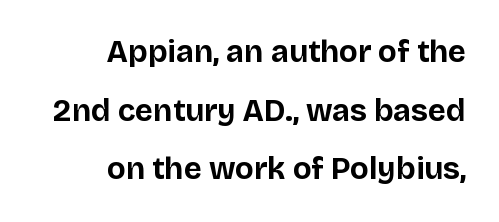
The image shows 31 px bold sans-serif type, upright; set right-aligned, line spacing 1.89x, normal letter spacing, not underlined; low stroke contrast and a large x-height.
